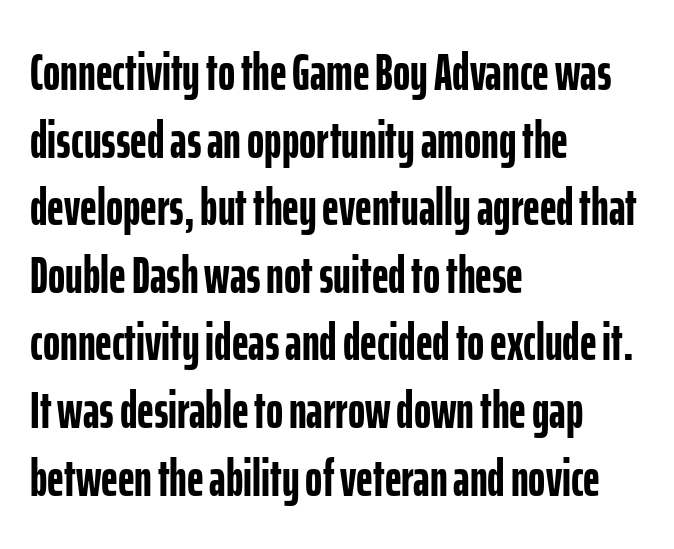
{"serif": "no", "italic": "no", "bold": "yes", "weight": "semibold", "width": "condensed", "stroke_contrast": "low", "x_height": "medium", "monospaced": "no", "underline": "no", "align": "left", "line_spacing": "normal", "line_spacing_ratio": 1.3, "letter_spacing": "normal", "letter_spacing_em": 0.0, "glyph_px": 52}
